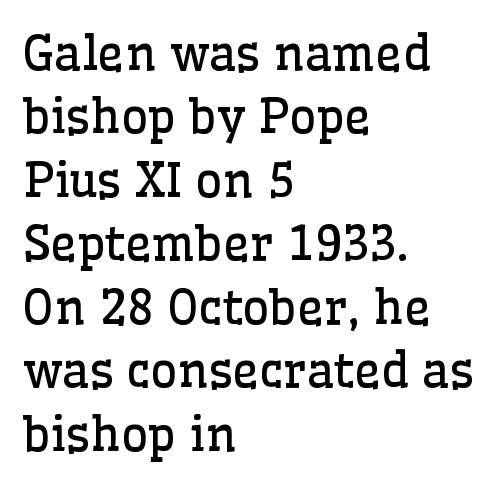
The image shows 47 px regular-weight serif type, upright; set left-aligned, normal line spacing (1.35x), normal letter spacing, not underlined; low stroke contrast and a medium x-height.
